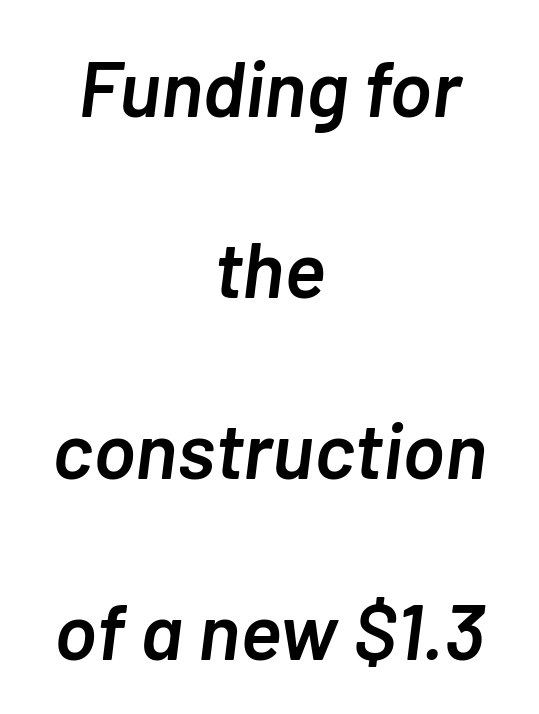
{"italic": "yes", "lean": "right", "slant_degrees": 7, "bold": "semi", "weight": "semibold", "width": "normal", "stroke_contrast": "low", "x_height": "medium", "monospaced": "no", "underline": "no", "align": "center", "line_spacing": "loose", "line_spacing_ratio": 2.29, "letter_spacing": "normal", "letter_spacing_em": 0.0, "glyph_px": 79}
